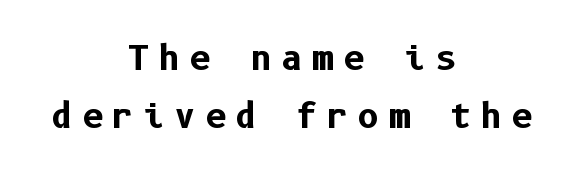
{"serif": "no", "italic": "no", "bold": "yes", "weight": "bold", "width": "normal", "stroke_contrast": "low", "x_height": "medium", "underline": "no", "align": "center", "line_spacing_ratio": 1.77, "letter_spacing": "wide", "letter_spacing_em": 0.28, "glyph_px": 33}
